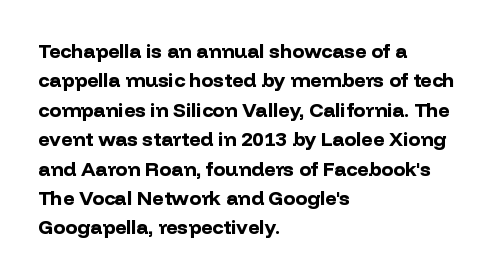
Q: Is the text bold? A: Yes.
Q: Is the text italic (slanted)? A: No, it is upright.
Q: Is the text underlined? A: No.
Q: How is the paragraph aligned? A: Left-aligned.
Q: Is the spacing between letters normal or unusually wide? A: Normal.
Q: Is the spacing between lines tight, normal or loose? A: Normal.
